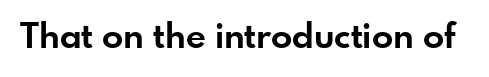
Q: Is the text bold? A: Yes.
Q: Is the text italic (slanted)? A: No, it is upright.
Q: Is the typeface a serif or a sans-serif typeface? A: Sans-serif.
Q: Is the text underlined? A: No.
Q: Is the spacing between letters normal or unusually wide? A: Normal.
Q: Width (condensed, normal, or wide)? A: Normal.
Q: Stroke contrast? A: Low.
Q: x-height? A: Small.
Q: Monospaced? A: No.
